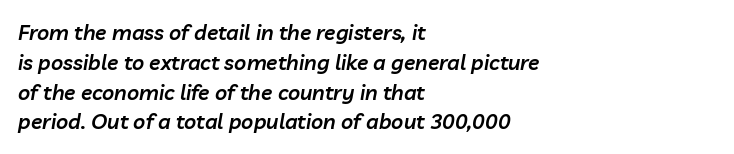
Q: Is the text bold? A: Semi-bold.
Q: Is the text italic (slanted)? A: Yes, it leans right by about 10 degrees.
Q: Is the text underlined? A: No.
Q: How is the paragraph aligned? A: Left-aligned.
Q: Is the spacing between letters normal or unusually wide? A: Normal.
Q: Is the spacing between lines tight, normal or loose? A: Normal.
